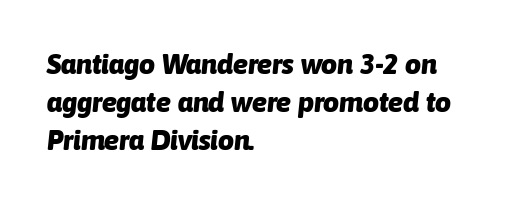
Q: Is the text bold? A: Yes.
Q: Is the text italic (slanted)? A: Yes, it leans right by about 6 degrees.
Q: Is the text underlined? A: No.
Q: How is the paragraph aligned? A: Left-aligned.
Q: Is the spacing between letters normal or unusually wide? A: Normal.
Q: Is the spacing between lines tight, normal or loose? A: Normal.
Q: Width (condensed, normal, or wide)? A: Normal.
Q: Stroke contrast? A: Low.
Q: x-height? A: Medium.
Q: Monospaced? A: No.
